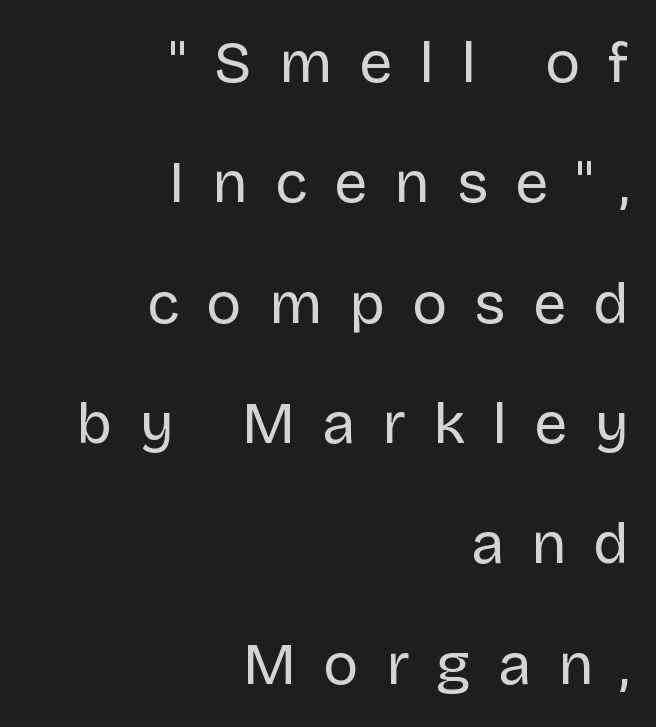
Does the lettering tilt? It doesn't — this is upright. Observe the wide spacing: letters keep a clear distance from each other. A light-to-regular cut is what we see here. The gap between lines stays unmarked. Is this a fixed-width face? No — the glyphs have proportional, varying widths.
